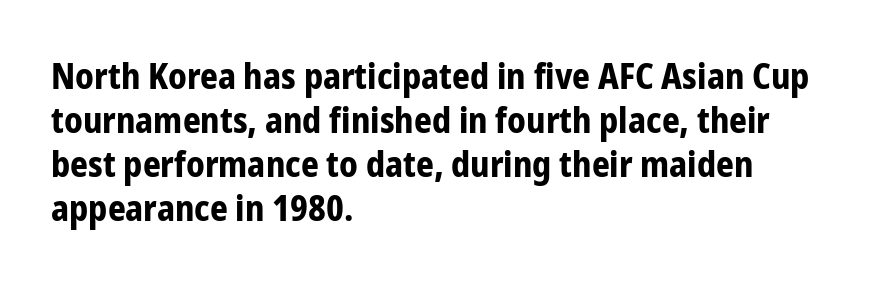
These lines are composed in type without serifs. The typography opts for an upright posture over an oblique one. Look at the tracking — it's just the regular setting, nothing added. The strip under each line holds only bare page. This sample is left-justified, so line endings fall wherever the words run out.
